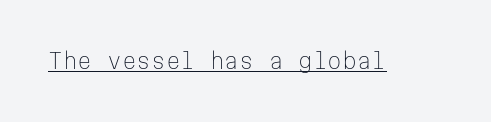
Q: Is the text bold? A: No.
Q: Is the text italic (slanted)? A: No, it is upright.
Q: Is the text underlined? A: Yes.
Q: Is the spacing between letters normal or unusually wide? A: Normal.
